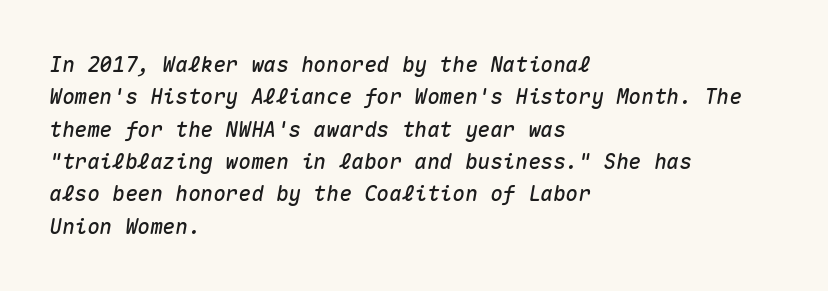
Q: Is the text italic (slanted)? A: Yes, it leans right by about 10 degrees.
Q: Is the text underlined? A: No.
Q: How is the paragraph aligned? A: Left-aligned.
Q: Is the spacing between letters normal or unusually wide? A: Normal.
Q: Is the spacing between lines tight, normal or loose? A: Normal.
